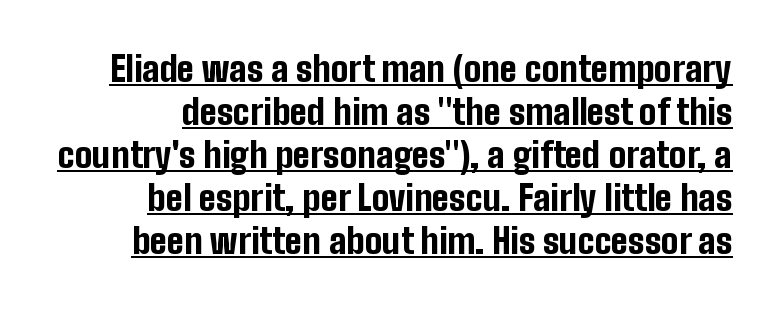
The image shows 35 px bold, condensed sans-serif type, upright; set line spacing 1.23x, normal letter spacing, underlined; low stroke contrast and a medium x-height.
